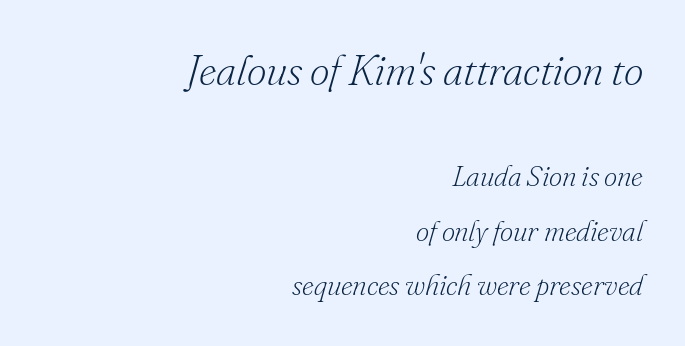
Observe the serifs anchoring each vertical stroke in this sample. Weight: in the light-to-regular range. Check the space under the baseline: it is left empty. The rendering anchors every line to the right-hand side. The text carries the slant typical of an italic or oblique font. The letters advance in unequal steps, a hallmark of proportional type.
